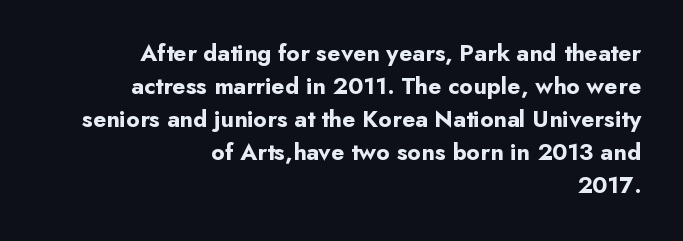
Q: Is the text bold? A: Yes.
Q: Is the text italic (slanted)? A: No, it is upright.
Q: Is the text underlined? A: No.
Q: How is the paragraph aligned? A: Right-aligned.
Q: Is the spacing between letters normal or unusually wide? A: Normal.
Q: Is the spacing between lines tight, normal or loose? A: Normal.
